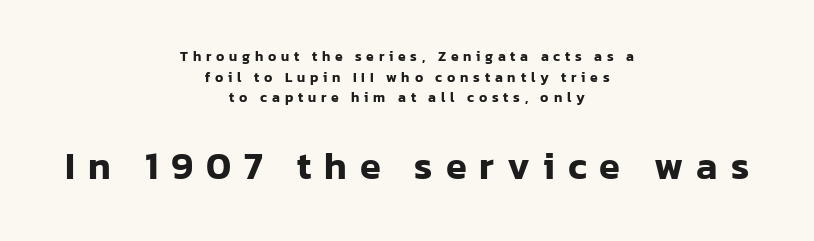
Q: Is the text italic (slanted)? A: No, it is upright.
Q: Is the typeface a serif or a sans-serif typeface? A: Sans-serif.
Q: Is the text underlined? A: No.
Q: How is the paragraph aligned? A: Centered.
Q: Is the spacing between letters normal or unusually wide? A: Unusually wide.
Q: Is the spacing between lines tight, normal or loose? A: Normal.
Q: Which block of text is set in a larger size, the first (top) or the second (bottom)? A: The second (bottom) one.
Q: Width (condensed, normal, or wide)? A: Normal.
Q: Stroke contrast? A: Low.
Q: x-height? A: Medium.
Q: Monospaced? A: No.
